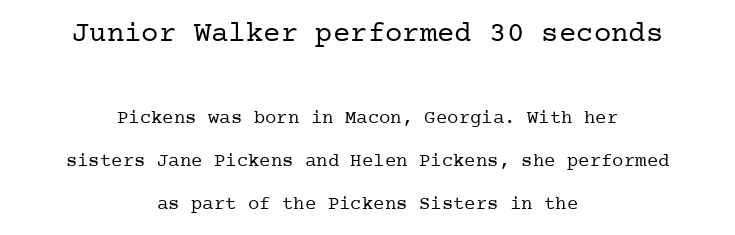
Check the space under the baseline: it is left empty. The rag falls on both sides of this text block equally. The passage shown has conventional tracking throughout. This sample trades compactness for vertical openness between lines. In terms of posture, this sample is upright.
